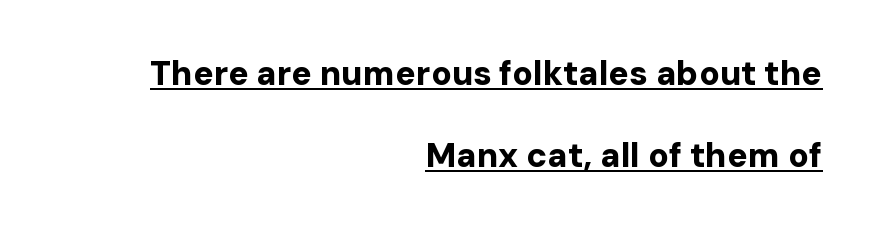
{"serif": "no", "italic": "no", "bold": "yes", "weight": "bold", "width": "normal", "stroke_contrast": "low", "x_height": "medium", "monospaced": "no", "underline": "yes", "align": "right", "line_spacing": "loose", "line_spacing_ratio": 2.4, "letter_spacing": "normal", "letter_spacing_em": 0.0, "glyph_px": 34}
